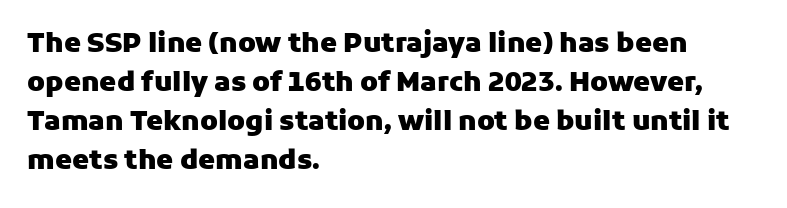
Q: Is the text bold? A: Yes.
Q: Is the text italic (slanted)? A: No, it is upright.
Q: Is the text underlined? A: No.
Q: How is the paragraph aligned? A: Left-aligned.
Q: Is the spacing between letters normal or unusually wide? A: Normal.
Q: Is the spacing between lines tight, normal or loose? A: Normal.
